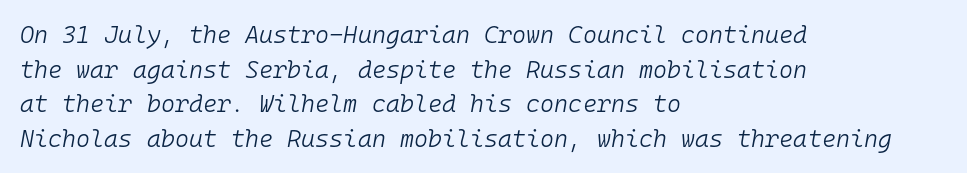
{"italic": "yes", "lean": "right", "slant_degrees": 10, "bold": "no", "underline": "no", "align": "left", "line_spacing": "normal", "line_spacing_ratio": 1.44, "letter_spacing": "normal", "letter_spacing_em": 0.0, "glyph_px": 24}
